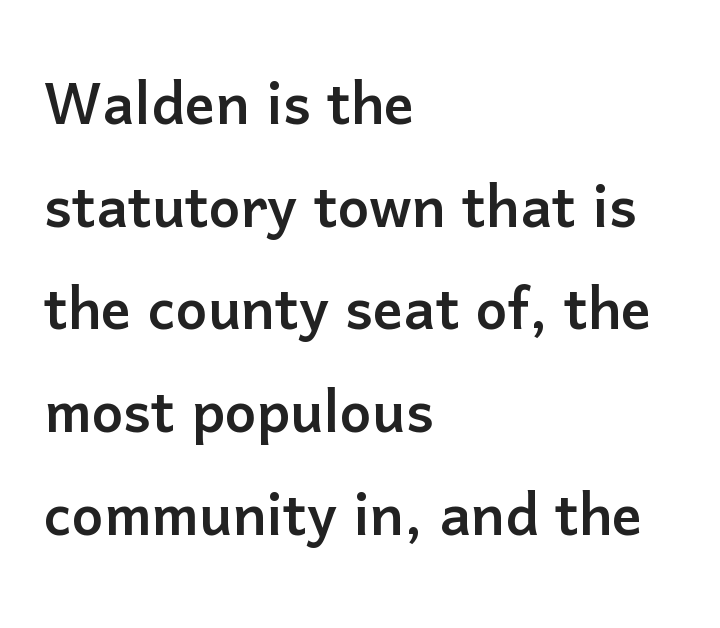
{"serif": "no", "italic": "no", "width": "normal", "stroke_contrast": "low", "x_height": "medium", "monospaced": "no", "underline": "no", "align": "left", "line_spacing": "normal", "line_spacing_ratio": 1.37, "letter_spacing": "normal", "letter_spacing_em": 0.0, "glyph_px": 75}
